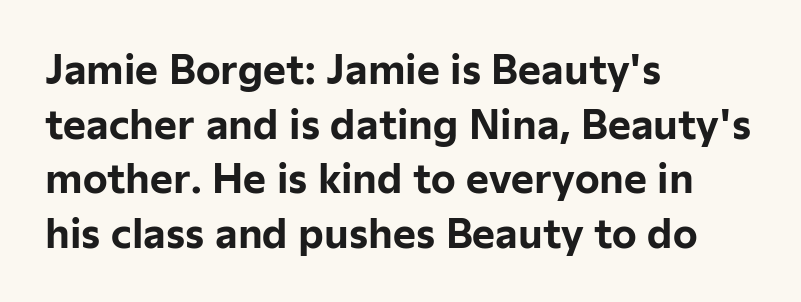
Q: Is the text bold? A: Yes.
Q: Is the text italic (slanted)? A: No, it is upright.
Q: Is the typeface a serif or a sans-serif typeface? A: Sans-serif.
Q: Is the text underlined? A: No.
Q: How is the paragraph aligned? A: Left-aligned.
Q: Is the spacing between letters normal or unusually wide? A: Normal.
Q: Is the spacing between lines tight, normal or loose? A: Normal.
Q: Width (condensed, normal, or wide)? A: Normal.
Q: Stroke contrast? A: Low.
Q: x-height? A: Medium.
Q: Monospaced? A: No.
